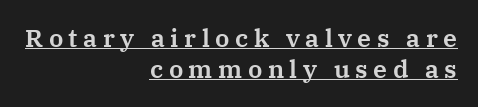
Q: Is the text italic (slanted)? A: No, it is upright.
Q: Is the text underlined? A: Yes.
Q: How is the paragraph aligned? A: Right-aligned.
Q: Is the spacing between letters normal or unusually wide? A: Unusually wide.
Q: Is the spacing between lines tight, normal or loose? A: Normal.
